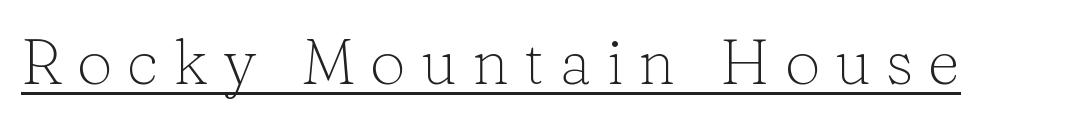
The image shows 64 px light serif type, upright; set unusually wide letter spacing (+0.23 em), underlined; low stroke contrast and a medium x-height.
